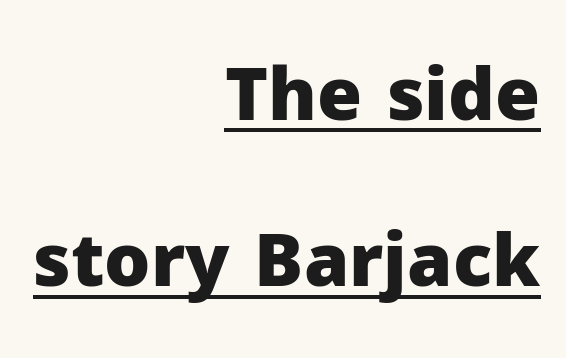
Descenders here cross a horizontal rule under the line. Typographically, this falls in the sans-serif category. Summary of weight: heavy, a full bold. Spacing verdict: proportional, widths tailored to each character. Reading down the block, your eye finds every line finishing at a fixed right position.
